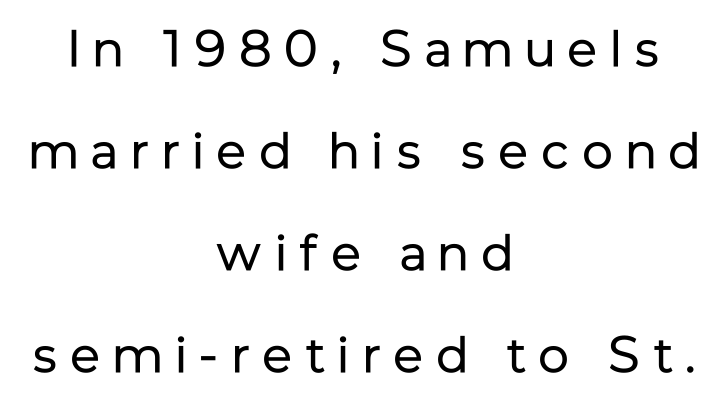
{"serif": "no", "italic": "no", "bold": "no", "weight": "regular", "width": "normal", "stroke_contrast": "low", "x_height": "medium", "monospaced": "no", "underline": "no", "align": "center", "line_spacing": "loose", "line_spacing_ratio": 2.0, "letter_spacing": "wide", "letter_spacing_em": 0.25, "glyph_px": 51}
